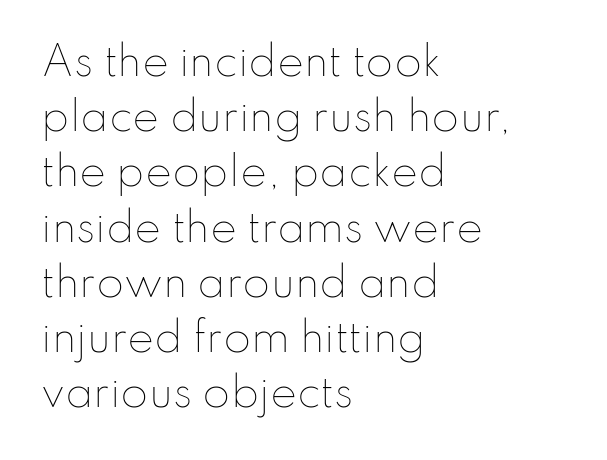
This sample has the flowing, uneven cadence of proportional lettering. The rows are spaced the way most documents space them. Horizontal alignment here is leftward, the default for most running prose. A bare baseline throughout the passage. It's the straight-up-and-down kind of type.
